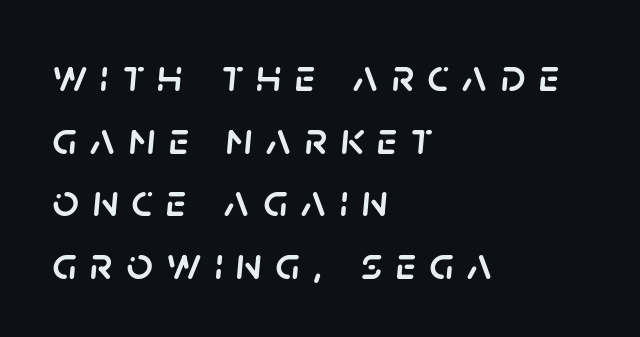
{"italic": "yes", "lean": "right", "slant_degrees": 5, "width": "normal", "stroke_contrast": "low", "x_height": "large", "monospaced": "no", "underline": "no", "align": "left", "line_spacing": "normal", "line_spacing_ratio": 1.36, "letter_spacing": "wide", "letter_spacing_em": 0.29, "glyph_px": 46}
